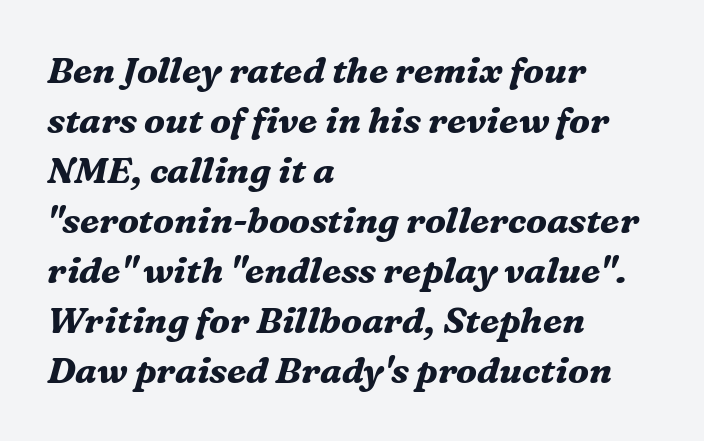
When letters slant like this, we call the style italic. If you measured baseline to baseline, you'd find a middling distance. What kind of face is this? One with serifs. The paragraph shown leans on its left margin. Students, this is bold: see how much ink each stroke carries.
